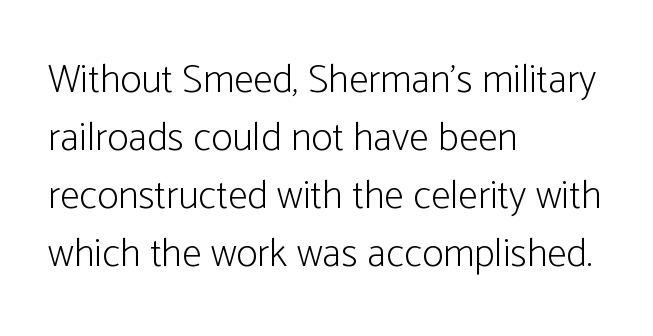
Observe the absence of serifs on each vertical stroke in this sample. A typesetter would mark this as roman, not italic. Underline: absent. The ragged edge is on the right, which tells us the setting is flush left.
